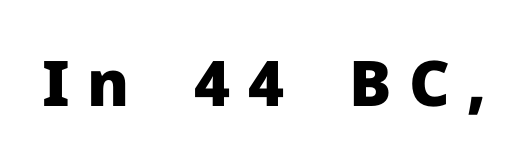
{"serif": "no", "italic": "no", "bold": "yes", "weight": "heavy", "width": "normal", "stroke_contrast": "low", "x_height": "medium", "monospaced": "no", "underline": "no", "letter_spacing": "wide", "letter_spacing_em": 0.27, "glyph_px": 63}
